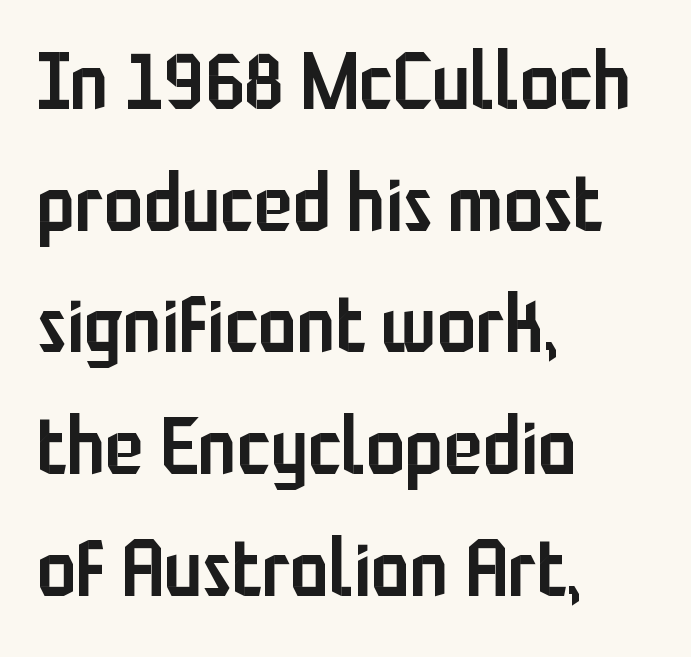
Q: Is the text bold? A: Semi-bold.
Q: Is the text italic (slanted)? A: No, it is upright.
Q: Is the typeface a serif or a sans-serif typeface? A: Sans-serif.
Q: Is the text underlined? A: No.
Q: How is the paragraph aligned? A: Left-aligned.
Q: Is the spacing between letters normal or unusually wide? A: Normal.
Q: Is the spacing between lines tight, normal or loose? A: Normal.
Q: Width (condensed, normal, or wide)? A: Condensed.
Q: Stroke contrast? A: Low.
Q: x-height? A: Medium.
Q: Monospaced? A: No.
